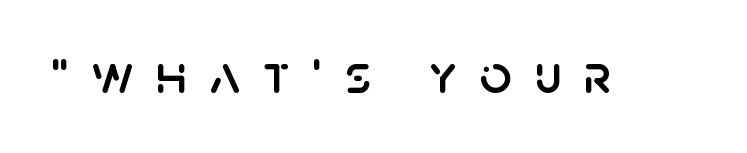
{"serif": "no", "italic": "no", "width": "normal", "stroke_contrast": "low", "x_height": "large", "monospaced": "no", "underline": "no", "letter_spacing": "wide", "letter_spacing_em": 0.4, "glyph_px": 56}
